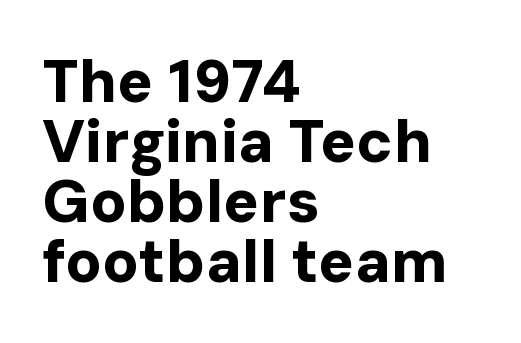
{"serif": "no", "italic": "no", "bold": "yes", "weight": "bold", "width": "normal", "stroke_contrast": "low", "x_height": "medium", "monospaced": "no", "underline": "no", "align": "left", "line_spacing": "tight", "line_spacing_ratio": 1.0, "letter_spacing": "normal", "letter_spacing_em": 0.0, "glyph_px": 60}
